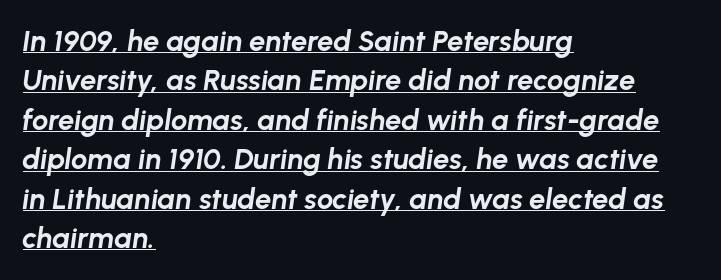
The image shows 29 px bold type, italic (leaning right); set left-aligned, normal line spacing (1.36x), normal letter spacing, underlined; low stroke contrast and a medium x-height.
